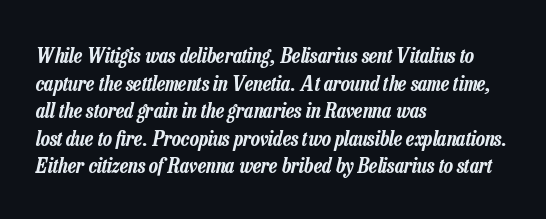
{"italic": "yes", "lean": "right", "slant_degrees": 13, "underline": "no", "align": "left", "line_spacing": "normal", "line_spacing_ratio": 1.31, "letter_spacing": "normal", "letter_spacing_em": 0.0, "glyph_px": 21}
